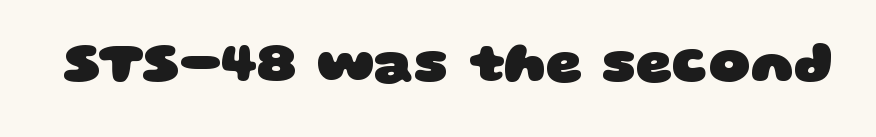
The image shows 57 px heavy, wide sans-serif type; set normal letter spacing, not underlined; low stroke contrast and a large x-height.
